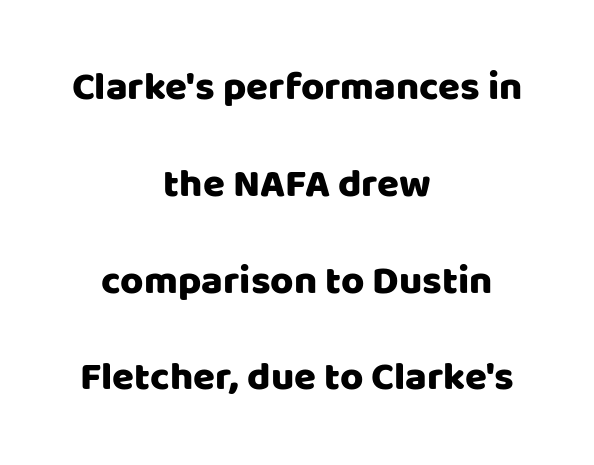
Q: Is the text italic (slanted)? A: No, it is upright.
Q: Is the typeface a serif or a sans-serif typeface? A: Sans-serif.
Q: Is the text underlined? A: No.
Q: How is the paragraph aligned? A: Centered.
Q: Is the spacing between letters normal or unusually wide? A: Normal.
Q: Is the spacing between lines tight, normal or loose? A: Loose.
Q: Width (condensed, normal, or wide)? A: Normal.
Q: Stroke contrast? A: Low.
Q: x-height? A: Large.
Q: Monospaced? A: No.
